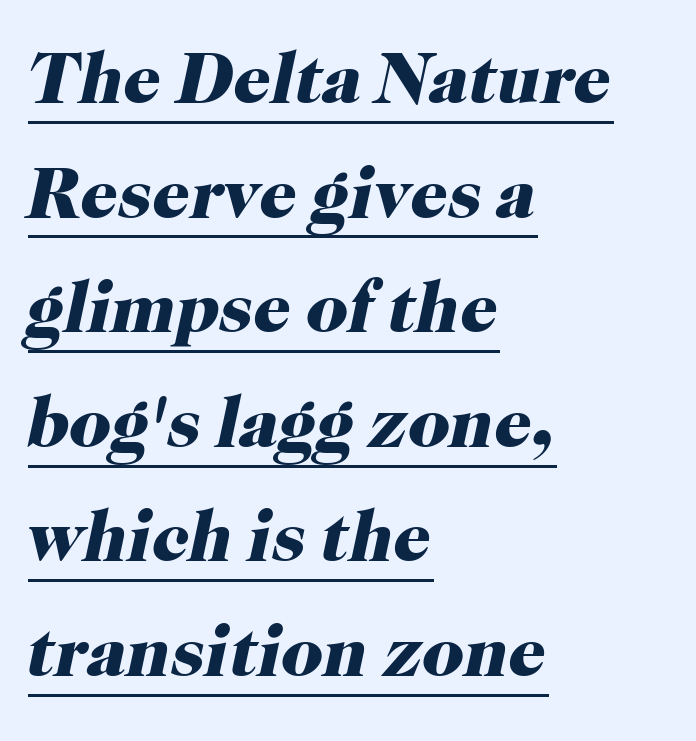
The image shows 73 px heavy serif type, italic (leaning right); set left-aligned, normal line spacing (1.57x), normal letter spacing, underlined; high stroke contrast and a medium x-height.
